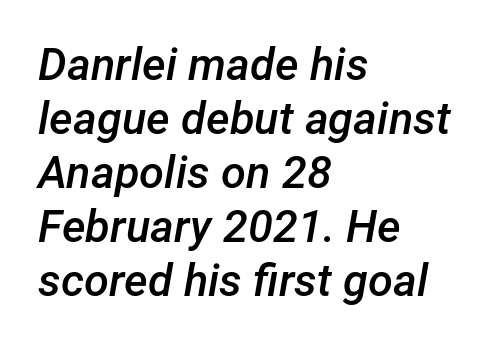
{"italic": "yes", "lean": "right", "slant_degrees": 12, "bold": "semi", "weight": "semibold", "width": "normal", "stroke_contrast": "low", "x_height": "medium", "monospaced": "no", "underline": "no", "align": "left", "line_spacing_ratio": 1.2, "letter_spacing": "normal", "letter_spacing_em": 0.0, "glyph_px": 45}
